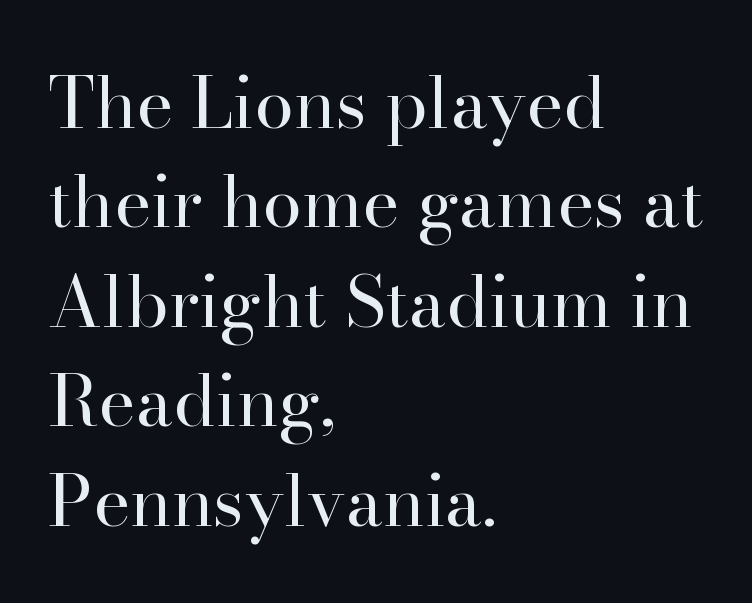
Posture: vertical. Between one letter and the next there's only the usual sliver of space. The paragraph shown leans on its left margin. The typeface chosen for these lines features serifs. This sample has the flowing, uneven cadence of proportional lettering. This block has exactly the height ordinary leading produces.
